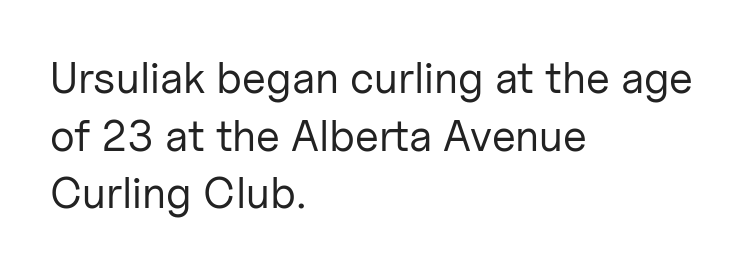
The image shows 44 px regular-weight sans-serif type, upright; set left-aligned, normal line spacing (1.31x), normal letter spacing, not underlined; low stroke contrast and a medium x-height.
